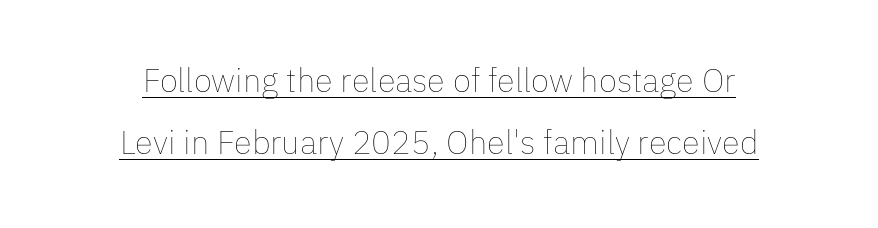
The image shows 33 px thin type, upright; set centered, line spacing 1.88x, normal letter spacing, underlined; low stroke contrast and a medium x-height.
